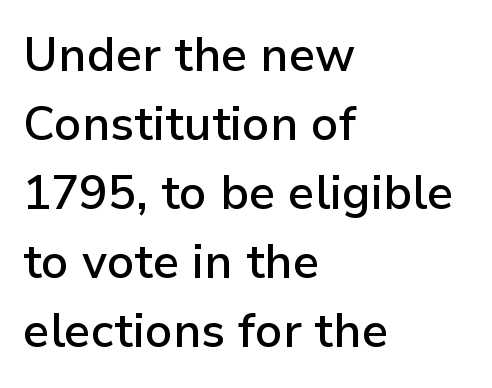
Tall strokes in this sample are plumb rather than angled. Regarding serifs, this sample does without them. The horizontal fit of the characters is conventional and even. Any mark beneath the type? The region is blank. The lines sit at an ordinary, default distance from one another.
